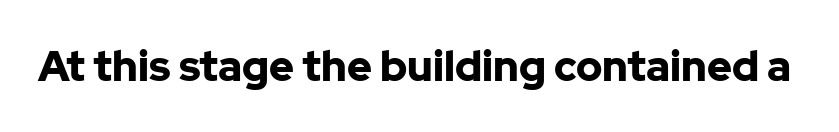
{"serif": "no", "italic": "no", "bold": "yes", "weight": "bold", "width": "normal", "stroke_contrast": "low", "x_height": "medium", "monospaced": "no", "underline": "no", "letter_spacing": "normal", "letter_spacing_em": 0.0, "glyph_px": 42}
